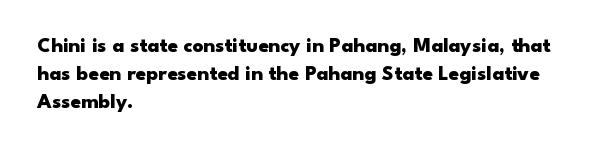
Anything drawn beneath the words? Only blank space. Evenly set lines give the paragraph a standard silhouette. In CSS terms this would be text-align: left. The font's upright variant was chosen for this text. Strokes here are thick enough to call this a true bold.
